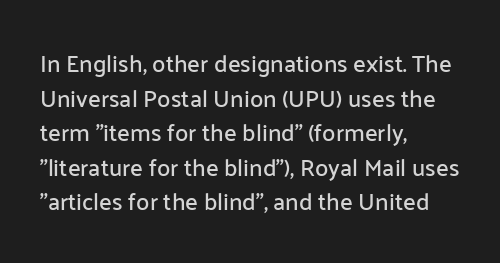
The compositor pushed each line to the left boundary. Compared with typical paragraphs, the rows here are spaced about the same. Here the glyphs are tracked normally, forming tight word shapes. Check the space under the baseline: it is left empty. You can tell it's not italic because the verticals are truly vertical.
